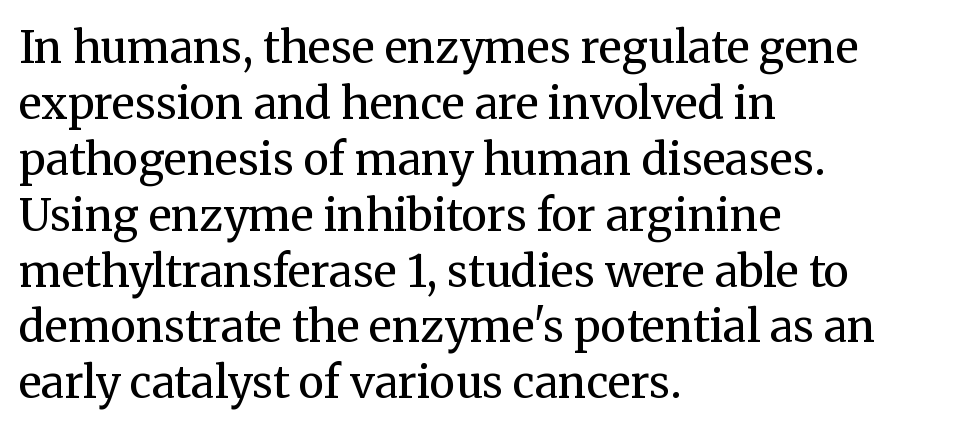
Q: Is the text bold? A: No.
Q: Is the text italic (slanted)? A: No, it is upright.
Q: Is the typeface a serif or a sans-serif typeface? A: Serif.
Q: Is the text underlined? A: No.
Q: How is the paragraph aligned? A: Left-aligned.
Q: Is the spacing between letters normal or unusually wide? A: Normal.
Q: Is the spacing between lines tight, normal or loose? A: Normal.
Q: Width (condensed, normal, or wide)? A: Normal.
Q: Stroke contrast? A: Medium.
Q: x-height? A: Medium.
Q: Monospaced? A: No.
